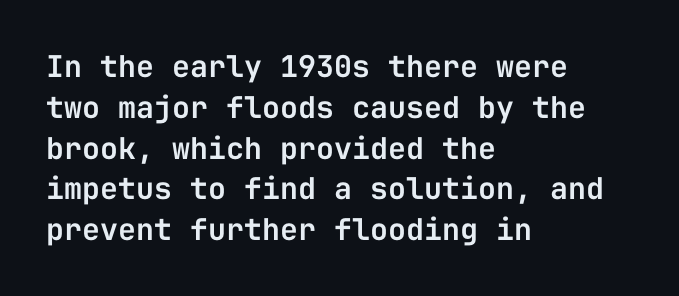
Type without underlining. The letterforms sit shoulder to shoulder at normal distance. A roman cut, with each character standing at attention. Interline gaps are of average width in this sample. The ragged edge is on the right, which tells us the setting is flush left.
